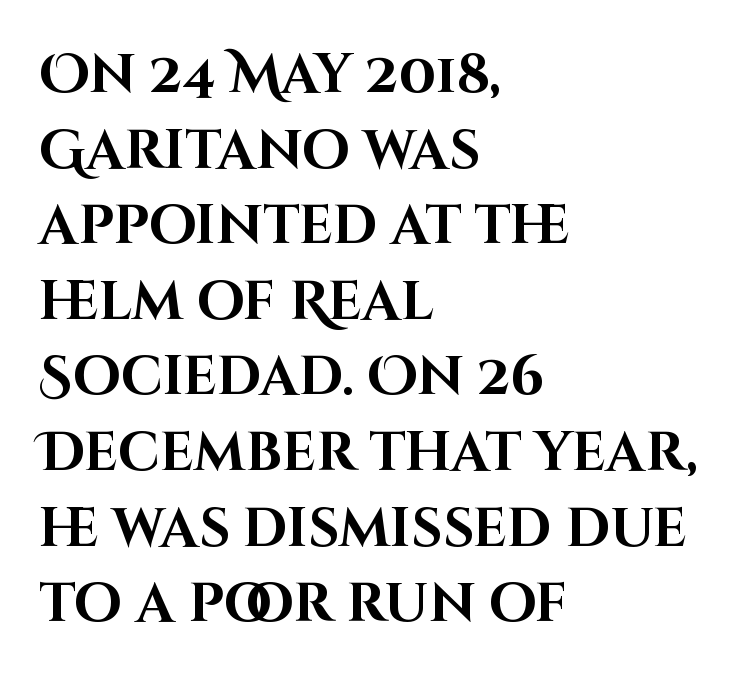
{"serif": "no", "italic": "no", "bold": "yes", "weight": "bold", "width": "normal", "stroke_contrast": "high", "x_height": "large", "monospaced": "no", "underline": "no", "align": "left", "line_spacing": "normal", "line_spacing_ratio": 1.4, "letter_spacing": "normal", "letter_spacing_em": 0.0, "glyph_px": 54}
